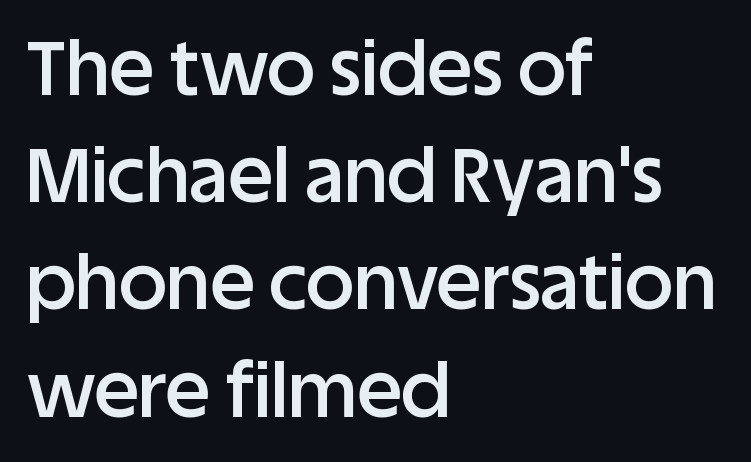
The image shows 75 px semibold sans-serif type, upright; set left-aligned, normal line spacing (1.43x), normal letter spacing, not underlined; low stroke contrast and a large x-height.
